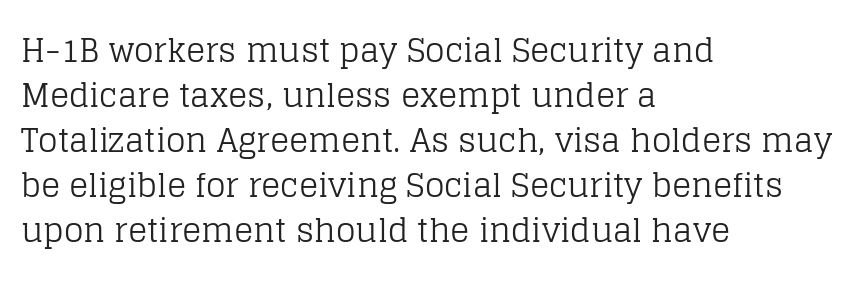
The image shows 32 px regular-weight serif type, upright; set left-aligned, normal line spacing (1.41x), normal letter spacing, not underlined; low stroke contrast and a large x-height.
